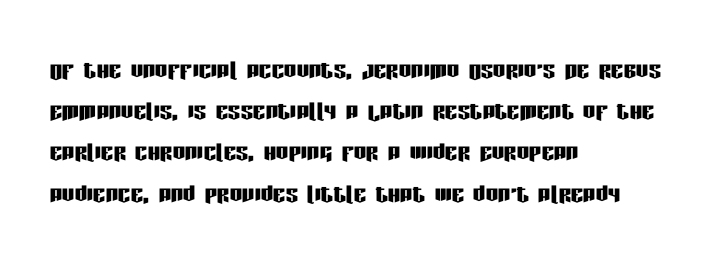
Q: Is the text italic (slanted)? A: No, it is upright.
Q: Is the typeface a serif or a sans-serif typeface? A: Sans-serif.
Q: Is the text underlined? A: No.
Q: How is the paragraph aligned? A: Left-aligned.
Q: Is the spacing between letters normal or unusually wide? A: Normal.
Q: Is the spacing between lines tight, normal or loose? A: Normal.
Q: Width (condensed, normal, or wide)? A: Condensed.
Q: Stroke contrast? A: Low.
Q: x-height? A: Large.
Q: Monospaced? A: No.
